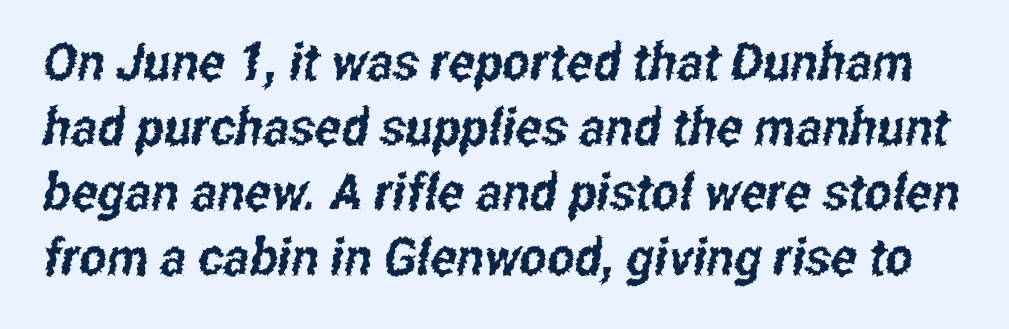
{"serif": "no", "width": "condensed", "stroke_contrast": "low", "x_height": "medium", "monospaced": "no", "underline": "no", "line_spacing": "normal", "line_spacing_ratio": 1.25, "letter_spacing": "normal", "letter_spacing_em": 0.0, "glyph_px": 52}
